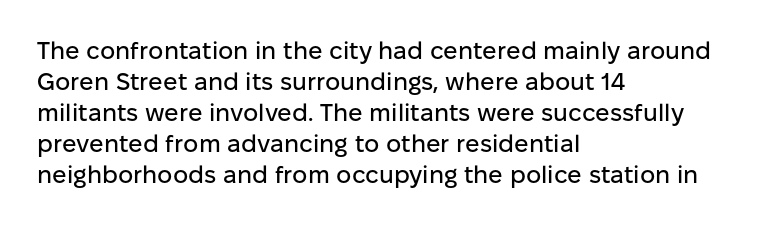
The rag falls on the right side of this text block. How would I describe the line gaps? Plain and ordinary. Ordinary non-slanted type is in use. The gaps between neighbouring characters are ordinary and unremarkable.
